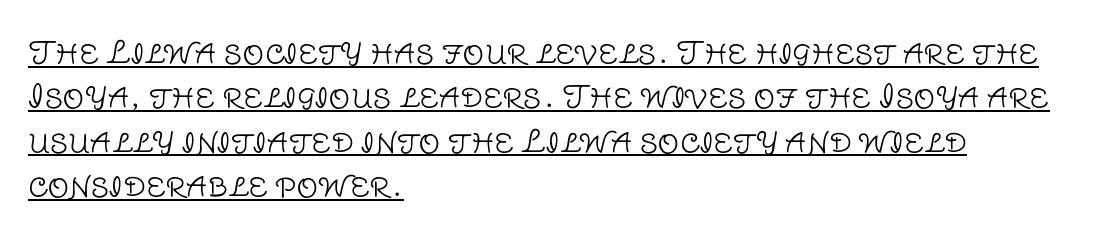
{"serif": "no", "bold": "no", "weight": "light", "width": "normal", "stroke_contrast": "low", "x_height": "large", "monospaced": "no", "underline": "yes", "align": "left", "line_spacing": "normal", "line_spacing_ratio": 1.48, "letter_spacing": "normal", "letter_spacing_em": 0.0, "glyph_px": 30}
